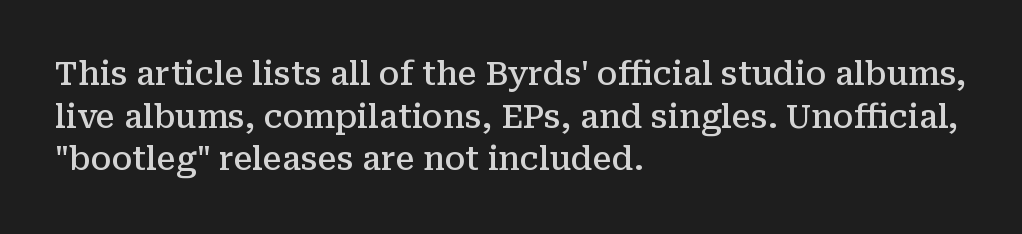
Q: Is the text bold? A: Semi-bold.
Q: Is the text italic (slanted)? A: No, it is upright.
Q: Is the typeface a serif or a sans-serif typeface? A: Serif.
Q: Is the text underlined? A: No.
Q: How is the paragraph aligned? A: Left-aligned.
Q: Is the spacing between letters normal or unusually wide? A: Normal.
Q: Is the spacing between lines tight, normal or loose? A: Normal.
Q: Width (condensed, normal, or wide)? A: Normal.
Q: Stroke contrast? A: Medium.
Q: x-height? A: Medium.
Q: Monospaced? A: No.
